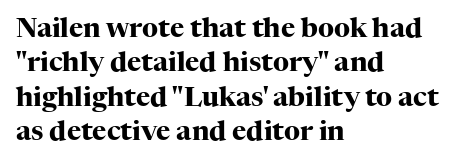
A typesetter would mark this as roman, not italic. Does the copy run flush right? No — it runs flush left. These words are printed bold, with thick strokes throughout. Successive baselines arrive at the customary interval. Caption: standard tracking, unaltered.
